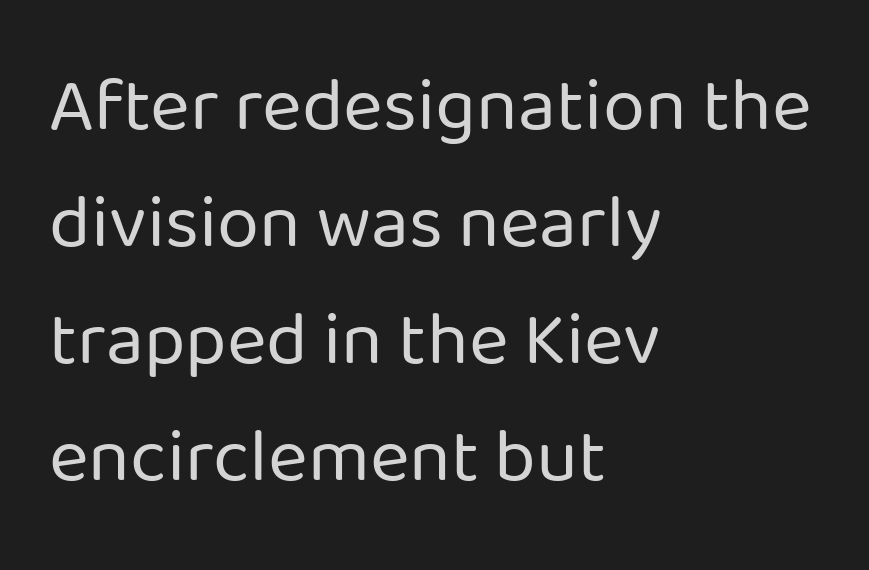
{"serif": "no", "italic": "no", "bold": "no", "weight": "regular", "width": "normal", "stroke_contrast": "low", "x_height": "medium", "monospaced": "no", "underline": "no", "align": "left", "line_spacing": "normal", "line_spacing_ratio": 1.54, "letter_spacing": "normal", "letter_spacing_em": 0.0, "glyph_px": 76}
